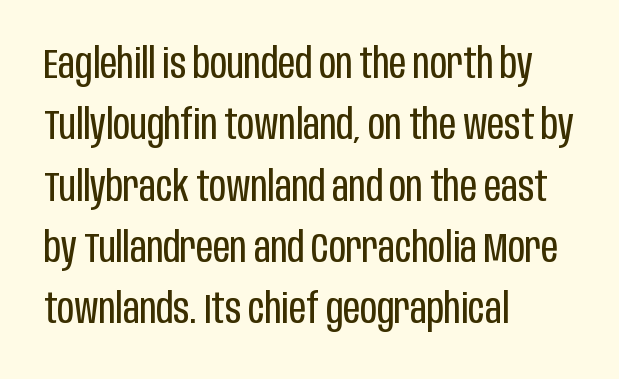
Baseline-to-baseline distance is the conventional proportion of letter height. Lines of text with bare space underneath. The glyphs in this specimen are sans serif. All the whitespace from short lines collects on the right. Italic: no, the glyphs are upright roman. Spacing verdict: proportional, widths tailored to each character.
